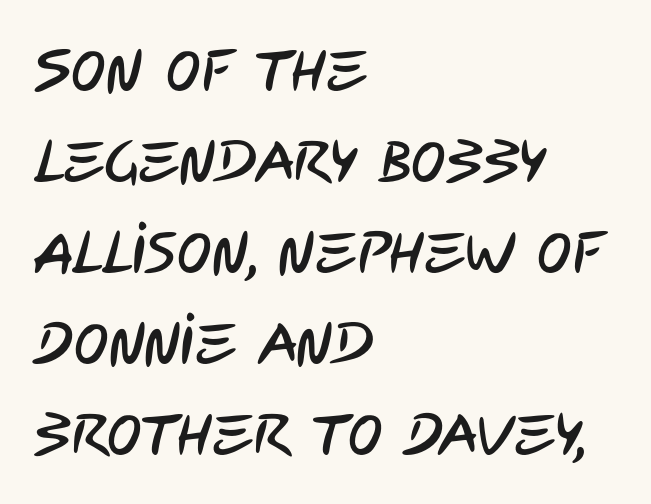
{"serif": "no", "width": "condensed", "stroke_contrast": "low", "x_height": "large", "monospaced": "no", "underline": "no", "align": "left", "line_spacing": "normal", "line_spacing_ratio": 1.57, "letter_spacing": "normal", "letter_spacing_em": 0.0, "glyph_px": 58}
